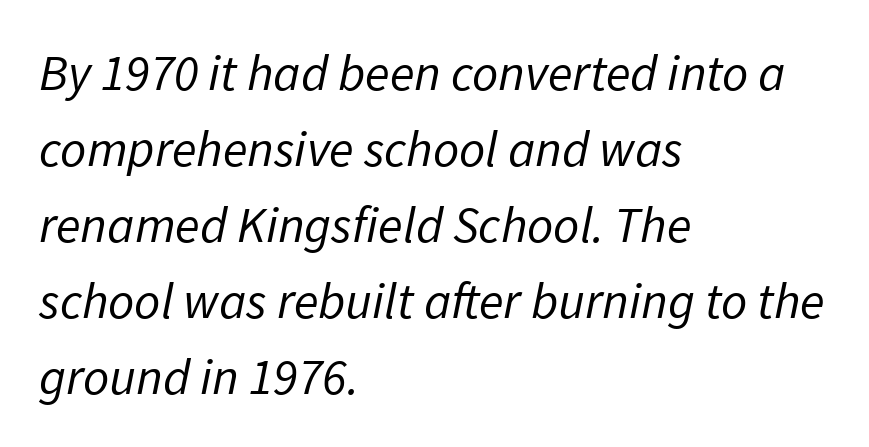
{"serif": "no", "bold": "no", "weight": "regular", "width": "normal", "stroke_contrast": "low", "x_height": "medium", "monospaced": "no", "underline": "no", "align": "left", "line_spacing": "normal", "line_spacing_ratio": 1.49, "letter_spacing": "normal", "letter_spacing_em": 0.0, "glyph_px": 51}
